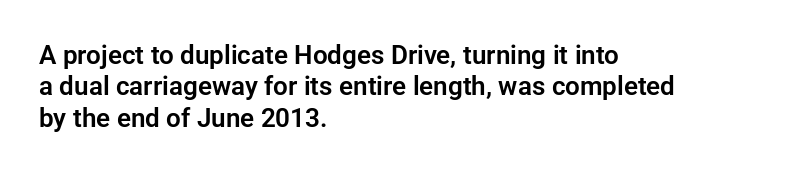
{"italic": "no", "underline": "no", "align": "left", "line_spacing_ratio": 1.21, "letter_spacing": "normal", "letter_spacing_em": 0.0, "glyph_px": 26}
